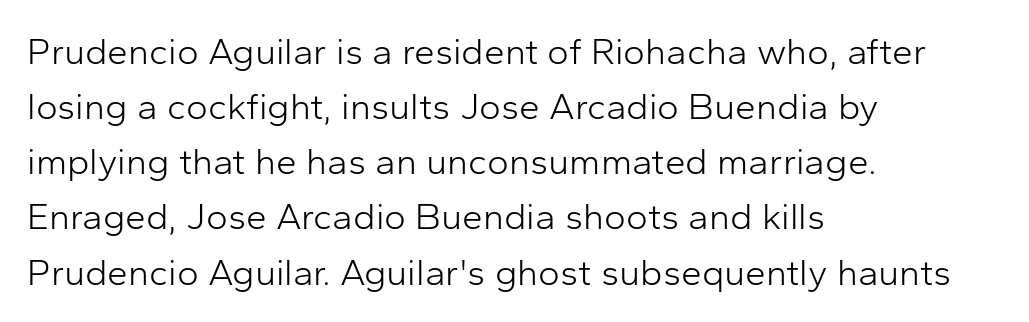
The image shows 37 px light sans-serif type, upright; set left-aligned, normal line spacing (1.49x), normal letter spacing, not underlined; low stroke contrast and a medium x-height.
